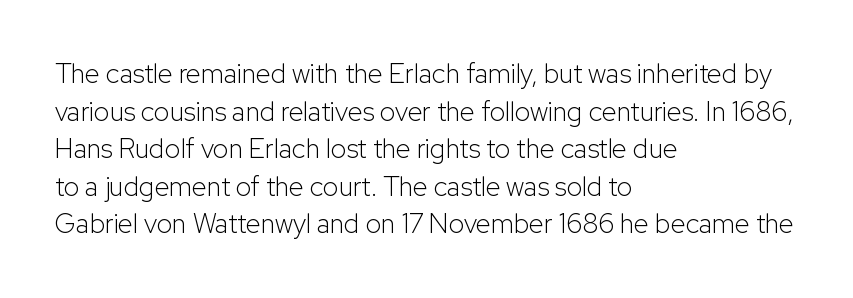
The image shows 27 px text type, upright; set left-aligned, normal line spacing (1.39x), normal letter spacing, not underlined.
